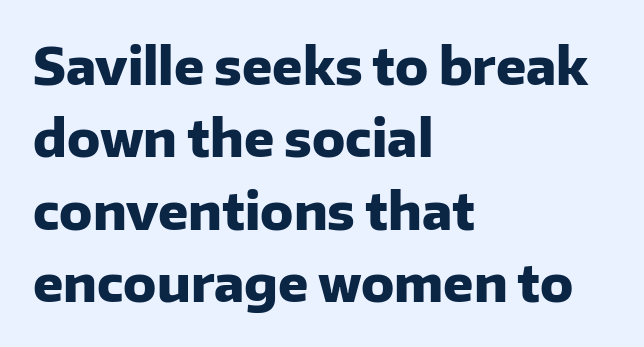
{"serif": "no", "italic": "no", "bold": "yes", "weight": "heavy", "width": "normal", "stroke_contrast": "low", "x_height": "medium", "monospaced": "no", "underline": "no", "align": "left", "line_spacing": "normal", "line_spacing_ratio": 1.45, "letter_spacing": "normal", "letter_spacing_em": 0.0, "glyph_px": 50}
